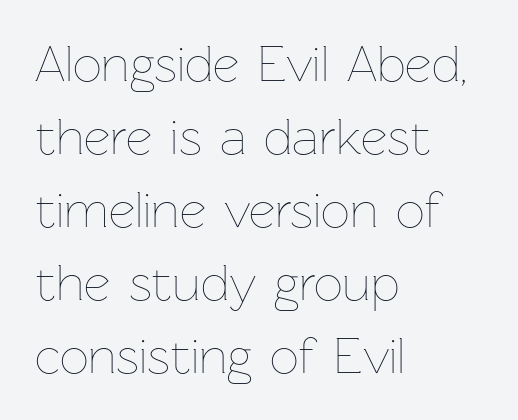
Q: Is the text bold? A: No.
Q: Is the text italic (slanted)? A: No, it is upright.
Q: Is the text underlined? A: No.
Q: How is the paragraph aligned? A: Left-aligned.
Q: Is the spacing between letters normal or unusually wide? A: Normal.
Q: Is the spacing between lines tight, normal or loose? A: Normal.
Q: Width (condensed, normal, or wide)? A: Normal.
Q: Stroke contrast? A: Low.
Q: x-height? A: Medium.
Q: Monospaced? A: No.
